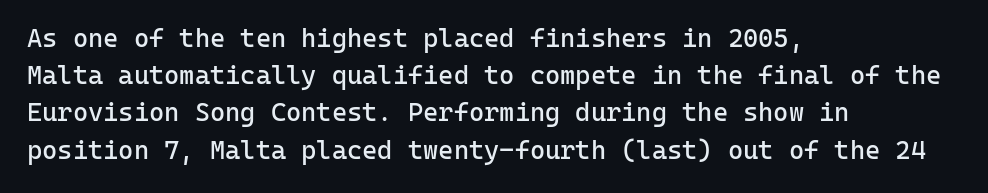
The image shows 26 px text type, upright; set left-aligned, normal line spacing (1.43x), normal letter spacing, not underlined.
